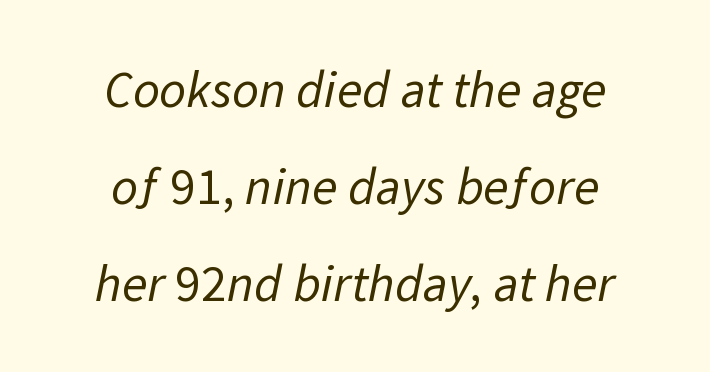
Standard letterfit; no display-style spreading of the glyphs. Layout note: lines centered. Lines of text with bare space underneath. Proportional: the letters do not fall into vertical columns.
